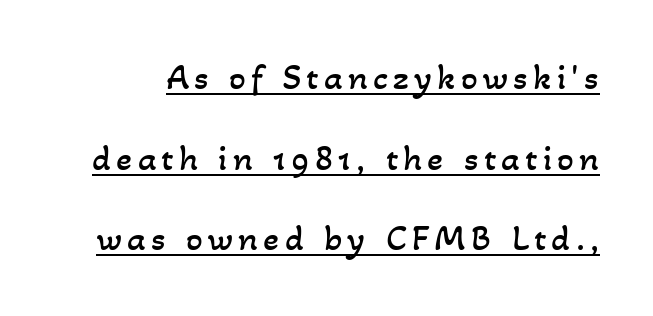
Q: Is the text bold? A: No.
Q: Is the text underlined? A: Yes.
Q: Is the spacing between lines tight, normal or loose? A: Loose.
Q: Width (condensed, normal, or wide)? A: Normal.
Q: Stroke contrast? A: Low.
Q: x-height? A: Small.
Q: Monospaced? A: No.
